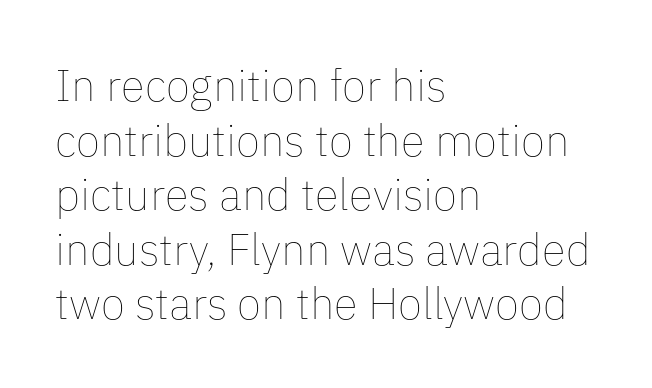
Q: Is the text bold? A: No.
Q: Is the text italic (slanted)? A: No, it is upright.
Q: Is the text underlined? A: No.
Q: How is the paragraph aligned? A: Left-aligned.
Q: Is the spacing between letters normal or unusually wide? A: Normal.
Q: Width (condensed, normal, or wide)? A: Normal.
Q: Stroke contrast? A: Low.
Q: x-height? A: Medium.
Q: Monospaced? A: No.
